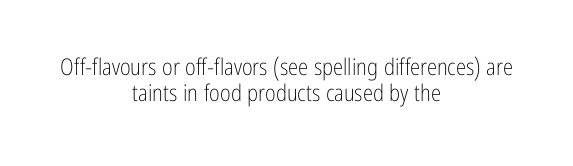
The image shows 23 px text type, upright; set centered, tight line spacing (1.15x), normal letter spacing, not underlined.
